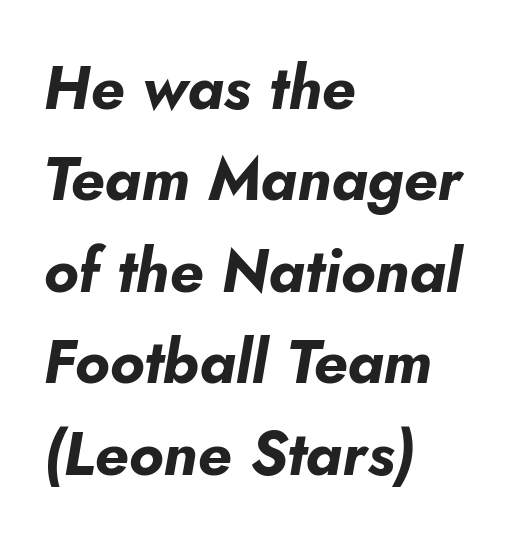
The image shows 61 px bold type, italic (leaning right); set left-aligned, normal line spacing (1.5x), normal letter spacing, not underlined; low stroke contrast and a small x-height.
